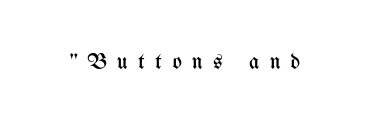
The image shows 22 px text type, upright; set unusually wide letter spacing (+0.47 em), not underlined.
